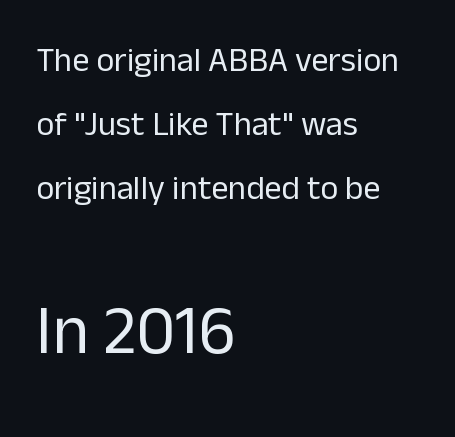
The image shows 69 px regular-weight sans-serif type, upright; set left-aligned, line spacing 1.88x, normal letter spacing, not underlined; the second (bottom) block is 2.03x larger; low stroke contrast and a medium x-height.
